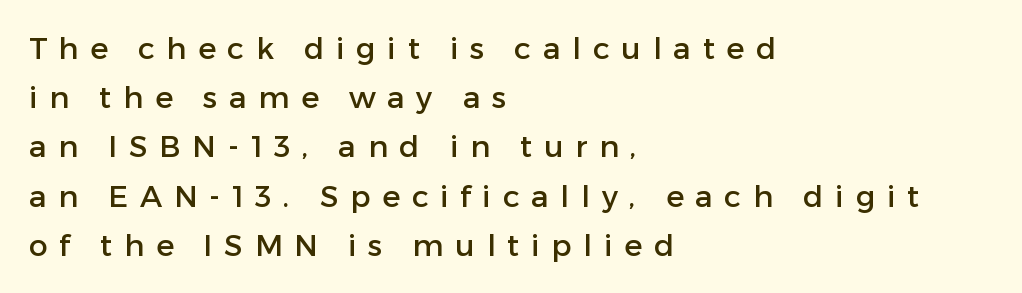
This sample uses expanded letter spacing, leaving extra air between glyphs. The face used here is proportionally spaced, like ordinary book or web type. Interline gaps are of average width in this sample. Each letter's strokes conclude bluntly, with no projecting serifs. Where is the straight margin? On the left.
